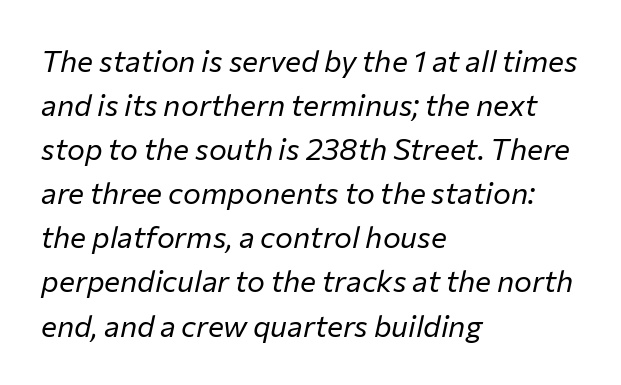
{"italic": "yes", "lean": "right", "slant_degrees": 12, "bold": "no", "weight": "regular", "width": "normal", "stroke_contrast": "low", "x_height": "medium", "monospaced": "no", "underline": "no", "align": "left", "line_spacing": "normal", "line_spacing_ratio": 1.47, "letter_spacing": "normal", "letter_spacing_em": 0.0, "glyph_px": 30}
